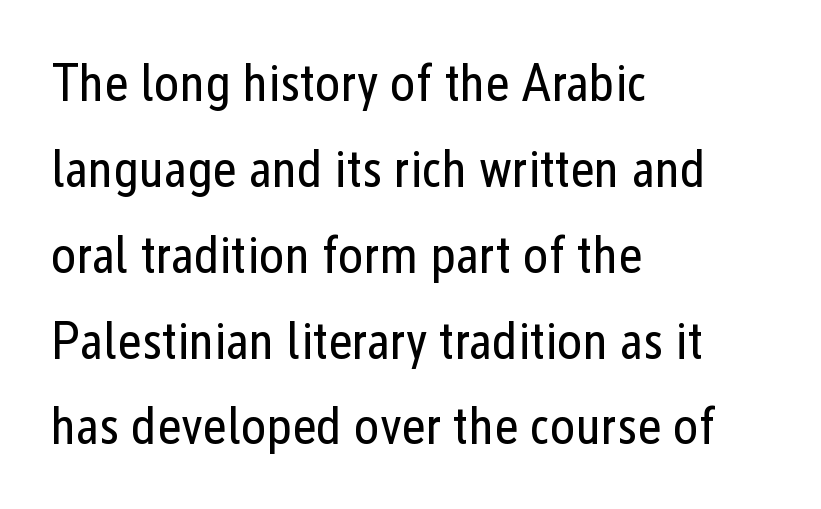
Posture: upright roman. These lines are rendered in a variable-pitch font. Stroke mass is kept to a normal reading level or below. Is this a sans? Yes — the strokes have no serifs. Words float on clear page, feet unadorned.
